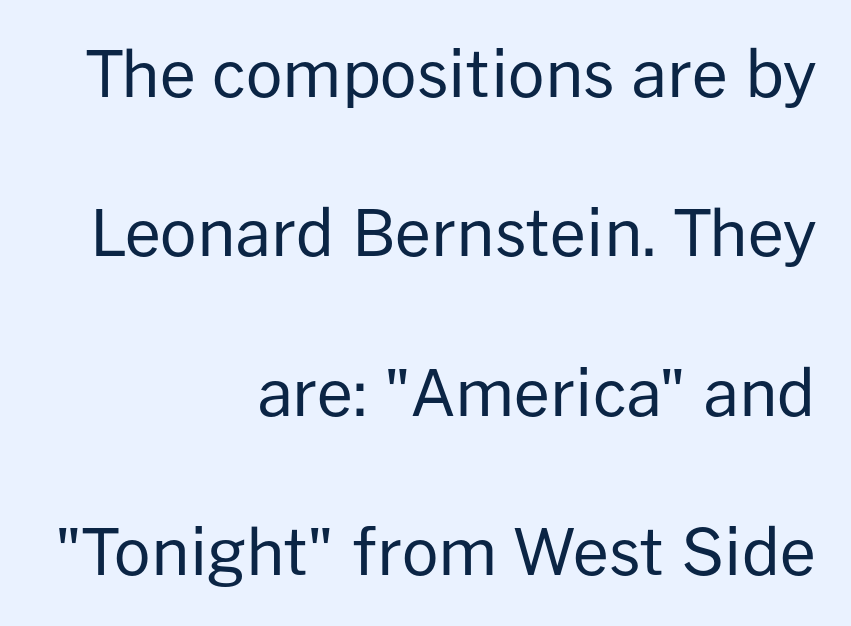
The image shows 64 px regular-weight sans-serif type, upright; set right-aligned, loose line spacing (2.49x), normal letter spacing, not underlined; low stroke contrast and a medium x-height.
